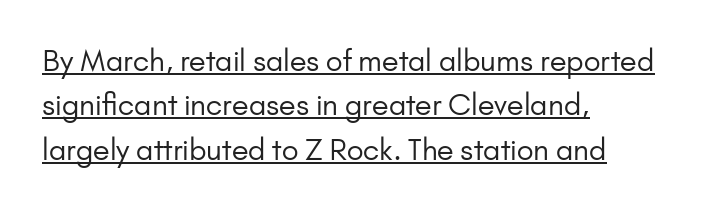
The image shows 29 px regular-weight sans-serif type, upright; set left-aligned, normal line spacing (1.53x), normal letter spacing, underlined; low stroke contrast and a small x-height.
